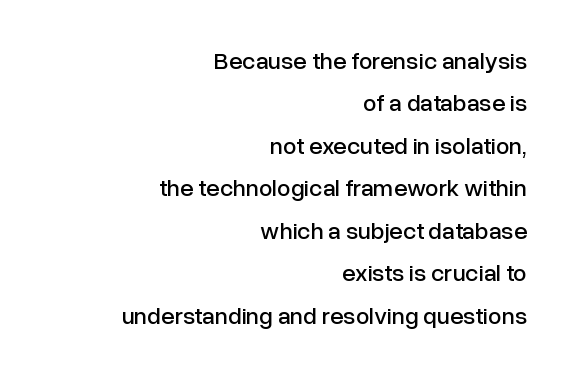
{"italic": "no", "underline": "no", "align": "right", "line_spacing_ratio": 1.77, "letter_spacing": "normal", "letter_spacing_em": 0.0, "glyph_px": 24}
